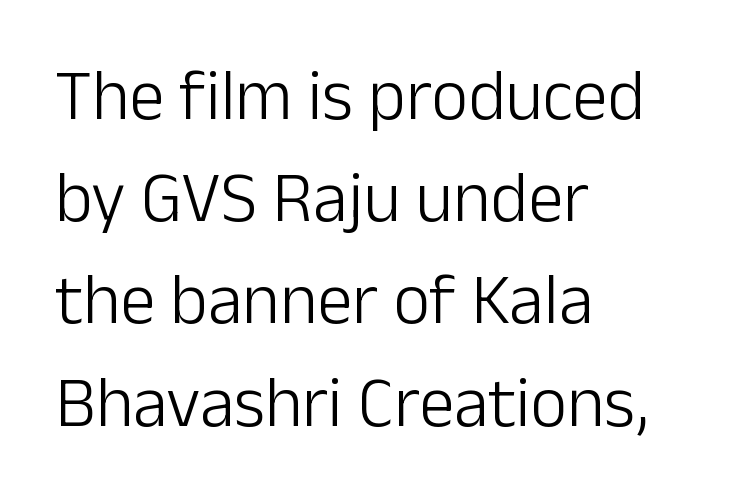
{"serif": "no", "italic": "no", "bold": "no", "weight": "light", "width": "normal", "stroke_contrast": "low", "x_height": "medium", "monospaced": "no", "underline": "no", "align": "left", "line_spacing": "normal", "line_spacing_ratio": 1.44, "letter_spacing": "normal", "letter_spacing_em": 0.0, "glyph_px": 71}
